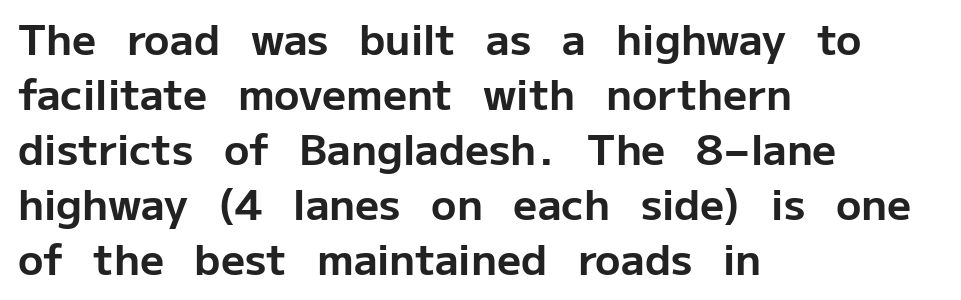
The image shows 42 px bold sans-serif type, upright; set left-aligned, normal line spacing (1.31x), normal letter spacing, not underlined; low stroke contrast and a medium x-height.
